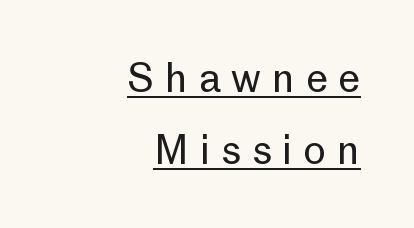
The image shows 39 px regular-weight sans-serif type, upright; set right-aligned, line spacing 1.84x, unusually wide letter spacing (+0.28 em), underlined; low stroke contrast and a medium x-height.
